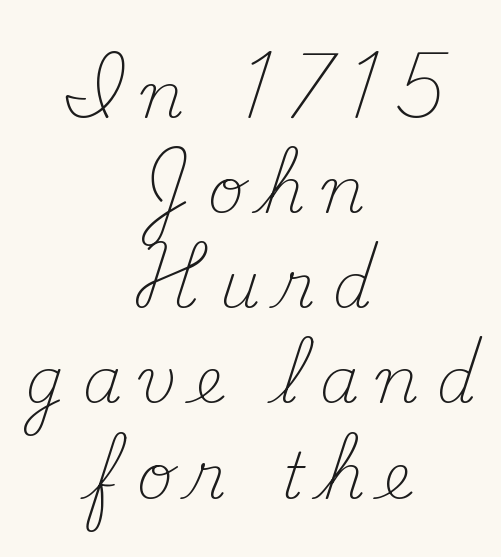
{"serif": "yes", "bold": "no", "weight": "light", "width": "normal", "stroke_contrast": "medium", "x_height": "small", "monospaced": "no", "underline": "no", "align": "center", "line_spacing": "normal", "line_spacing_ratio": 1.51, "letter_spacing": "wide", "letter_spacing_em": 0.28, "glyph_px": 63}
